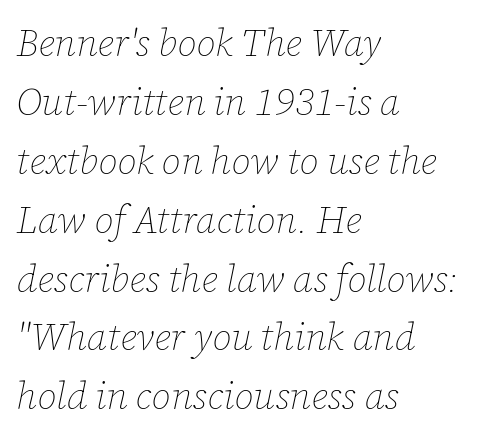
Q: Is the text bold? A: No.
Q: Is the text italic (slanted)? A: Yes, it leans right by about 12 degrees.
Q: Is the text underlined? A: No.
Q: How is the paragraph aligned? A: Left-aligned.
Q: Is the spacing between letters normal or unusually wide? A: Normal.
Q: Is the spacing between lines tight, normal or loose? A: Normal.
Q: Width (condensed, normal, or wide)? A: Normal.
Q: Stroke contrast? A: Low.
Q: x-height? A: Medium.
Q: Monospaced? A: No.
